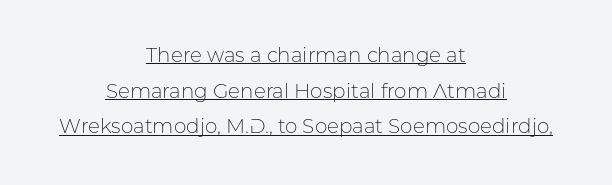
{"italic": "no", "bold": "no", "underline": "yes", "align": "center", "line_spacing_ratio": 1.78, "letter_spacing": "normal", "letter_spacing_em": 0.0, "glyph_px": 20}
